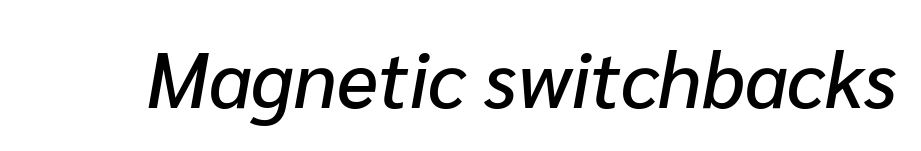
The image shows 78 px text type, italic (leaning right); set normal letter spacing, not underlined; low stroke contrast and a medium x-height.
